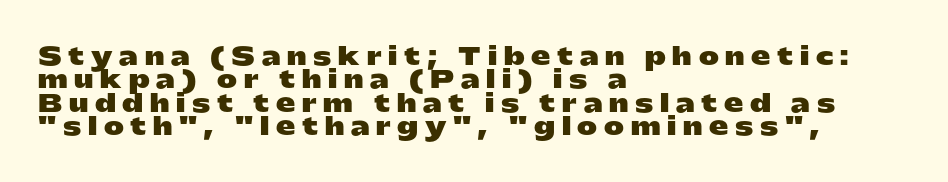
{"italic": "no", "bold": "yes", "underline": "no", "align": "left", "line_spacing": "tight", "line_spacing_ratio": 0.97, "letter_spacing": "wide", "letter_spacing_em": 0.28, "glyph_px": 24}
